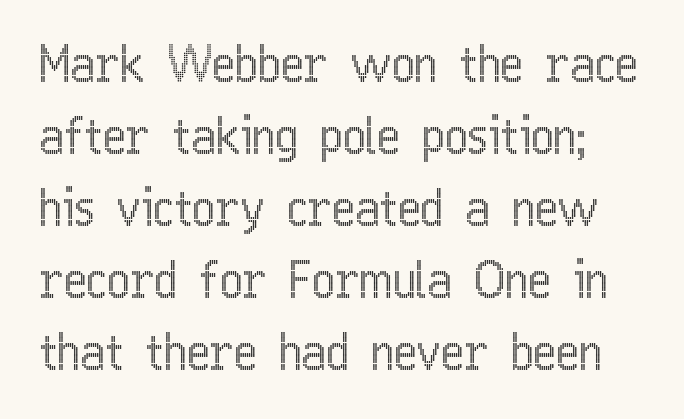
{"italic": "no", "width": "condensed", "x_height": "medium", "monospaced": "no", "underline": "no", "line_spacing": "normal", "line_spacing_ratio": 1.47, "letter_spacing": "normal", "letter_spacing_em": 0.0, "glyph_px": 49}
